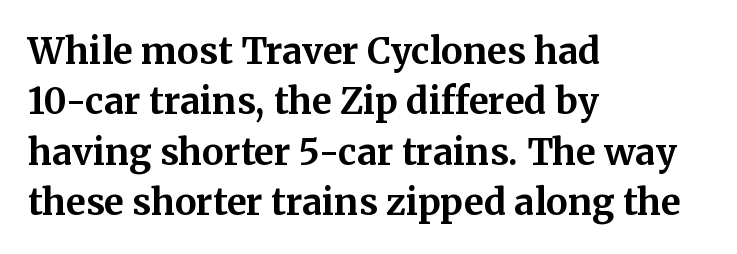
Letterform terminals end in serifs throughout the passage. Notice how the passage keeps a crisp vertical edge on the left only. Its strokes are broad and dark, the hallmark of bold type. Proportional: the letters do not fall into vertical columns. Style check: upright.
